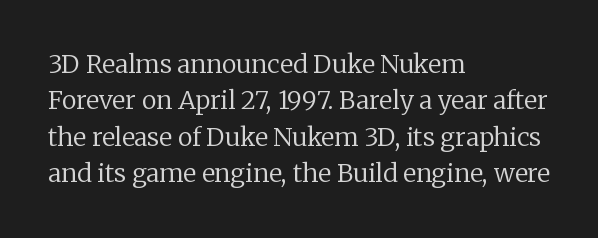
{"italic": "no", "bold": "no", "underline": "no", "align": "left", "line_spacing": "normal", "line_spacing_ratio": 1.46, "letter_spacing": "normal", "letter_spacing_em": 0.0, "glyph_px": 25}
